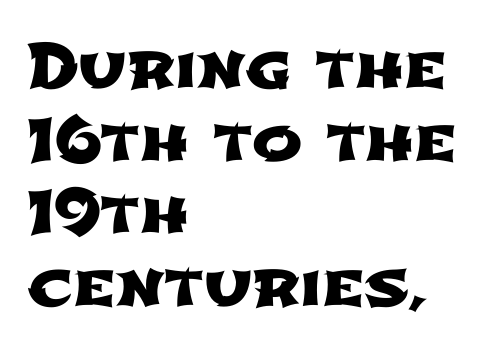
The image shows 60 px wide sans-serif type; set left-aligned, line spacing 1.21x, normal letter spacing, not underlined; low stroke contrast and a medium x-height.
